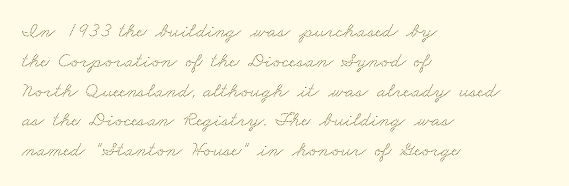
Line spacing here is normal. Default kerning and tracking; the words read as compact shapes. Which margin do the lines hug? The left one — the right edge is uneven. Check the space under the baseline: it is left empty.
